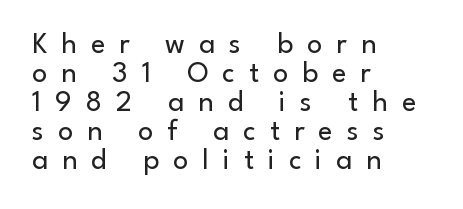
The image shows 30 px regular-weight sans-serif type, upright; set left-aligned, tight line spacing (0.97x), unusually wide letter spacing (+0.47 em), not underlined; low stroke contrast and a small x-height.
